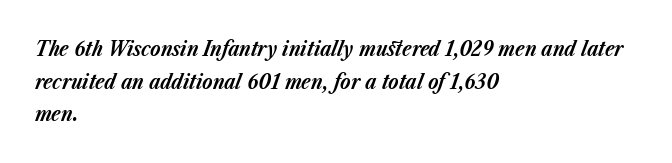
Unmarked baselines from the first word to the last. Emphasis by weight is at full strength: bold. Look at the tracking — it's just the regular setting, nothing added. Leftover space on each line is placed entirely after the last word. Slanted lettering throughout.
